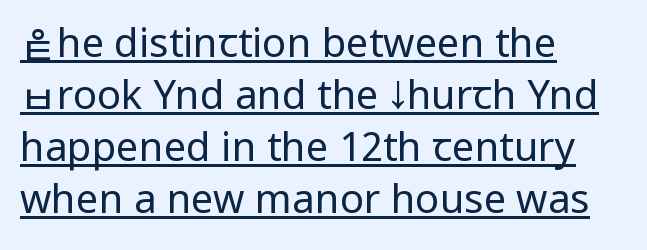
These lines stack with their left ends in a neat column. The type family on display is of the sans-serif kind. The gaps between neighbouring characters are ordinary and unremarkable. Baseline-to-baseline distance is the conventional proportion of letter height. These lines were composed using upright roman letters. Each stroke keeps to a modest, everyday thickness or less.
